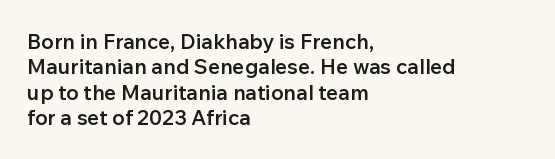
Q: Is the text bold? A: Semi-bold.
Q: Is the text italic (slanted)? A: No, it is upright.
Q: Is the text underlined? A: No.
Q: How is the paragraph aligned? A: Left-aligned.
Q: Is the spacing between letters normal or unusually wide? A: Normal.
